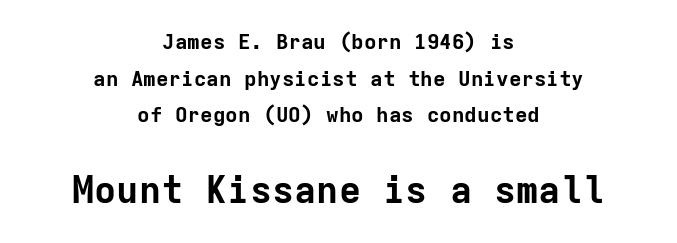
{"serif": "no", "italic": "no", "bold": "yes", "weight": "bold", "width": "normal", "stroke_contrast": "low", "x_height": "medium", "monospaced": "yes", "underline": "no", "align": "center", "line_spacing_ratio": 1.74, "letter_spacing": "normal", "letter_spacing_em": 0.0, "larger_block": "second", "size_ratio": 1.76, "glyph_px": 37}
